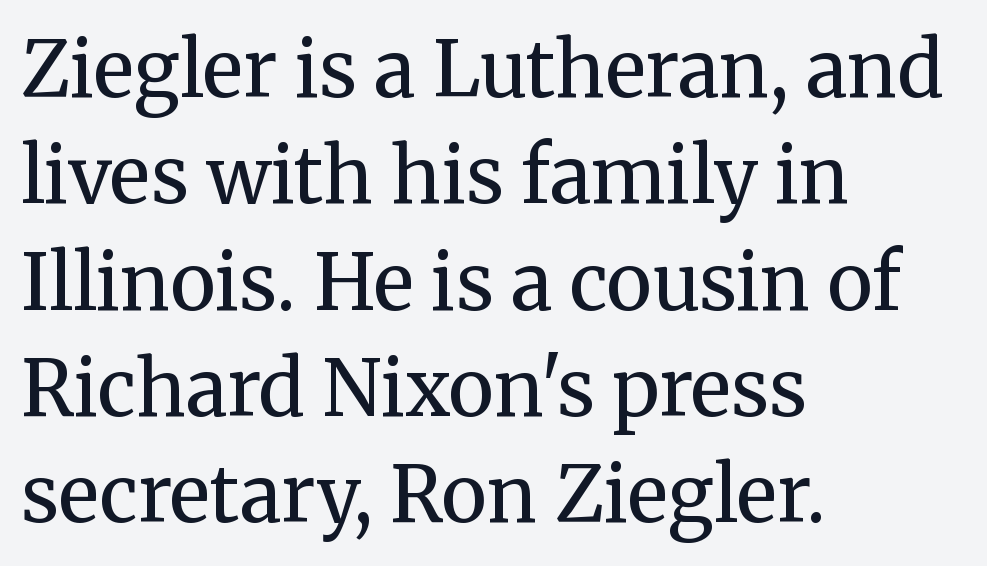
Q: Is the text bold? A: No.
Q: Is the text italic (slanted)? A: No, it is upright.
Q: Is the typeface a serif or a sans-serif typeface? A: Serif.
Q: Is the text underlined? A: No.
Q: How is the paragraph aligned? A: Left-aligned.
Q: Is the spacing between letters normal or unusually wide? A: Normal.
Q: Is the spacing between lines tight, normal or loose? A: Normal.
Q: Width (condensed, normal, or wide)? A: Normal.
Q: Stroke contrast? A: Medium.
Q: x-height? A: Medium.
Q: Monospaced? A: No.
